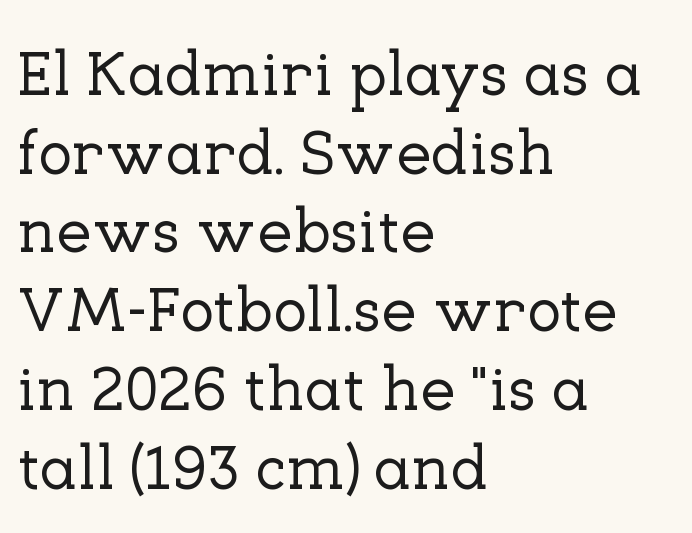
Q: Is the text italic (slanted)? A: No, it is upright.
Q: Is the typeface a serif or a sans-serif typeface? A: Serif.
Q: Is the text underlined? A: No.
Q: How is the paragraph aligned? A: Left-aligned.
Q: Is the spacing between letters normal or unusually wide? A: Normal.
Q: Is the spacing between lines tight, normal or loose? A: Normal.
Q: Width (condensed, normal, or wide)? A: Normal.
Q: Stroke contrast? A: Low.
Q: x-height? A: Medium.
Q: Monospaced? A: No.
